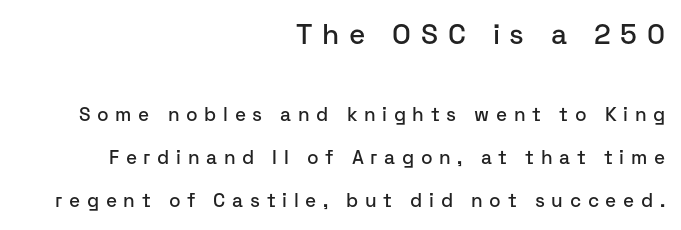
Q: Is the text italic (slanted)? A: No, it is upright.
Q: Is the typeface a serif or a sans-serif typeface? A: Sans-serif.
Q: Is the text underlined? A: No.
Q: How is the paragraph aligned? A: Right-aligned.
Q: Is the spacing between letters normal or unusually wide? A: Unusually wide.
Q: Is the spacing between lines tight, normal or loose? A: Loose.
Q: Which block of text is set in a larger size, the first (top) or the second (bottom)? A: The first (top) one.
Q: Width (condensed, normal, or wide)? A: Normal.
Q: Stroke contrast? A: Low.
Q: x-height? A: Medium.
Q: Monospaced? A: No.
